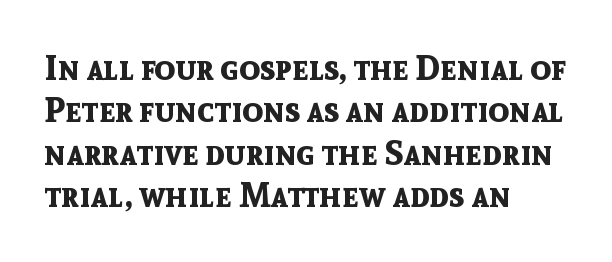
The image shows 34 px bold sans-serif type, upright; set left-aligned, normal line spacing (1.25x), normal letter spacing, not underlined; a medium x-height.
